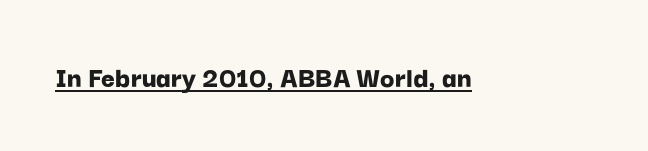
{"serif": "no", "italic": "no", "bold": "yes", "weight": "bold", "width": "normal", "stroke_contrast": "low", "x_height": "medium", "monospaced": "no", "underline": "yes", "letter_spacing": "normal", "letter_spacing_em": 0.0, "glyph_px": 30}
